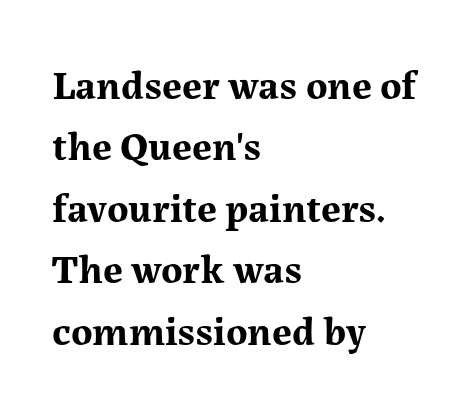
The image shows 41 px bold serif type, upright; set left-aligned, normal line spacing (1.5x), normal letter spacing, not underlined; medium stroke contrast and a medium x-height.
